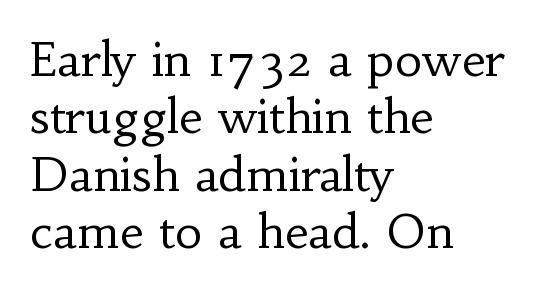
Each stroke keeps to a modest, everyday thickness or less. The compositor pushed each line to the left boundary. Here the designer chose a conventional face with non-uniform glyph widths. Regarding serifs, this sample has them. It's the straight-up-and-down kind of type. Underlining? Definitely not there.
